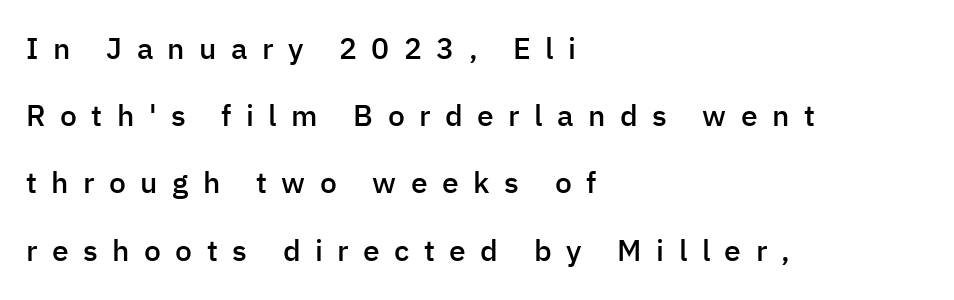
Q: Is the text bold? A: Semi-bold.
Q: Is the text italic (slanted)? A: No, it is upright.
Q: Is the typeface a serif or a sans-serif typeface? A: Sans-serif.
Q: Is the text underlined? A: No.
Q: How is the paragraph aligned? A: Left-aligned.
Q: Is the spacing between letters normal or unusually wide? A: Unusually wide.
Q: Is the spacing between lines tight, normal or loose? A: Loose.
Q: Width (condensed, normal, or wide)? A: Normal.
Q: Stroke contrast? A: Low.
Q: x-height? A: Medium.
Q: Monospaced? A: No.
